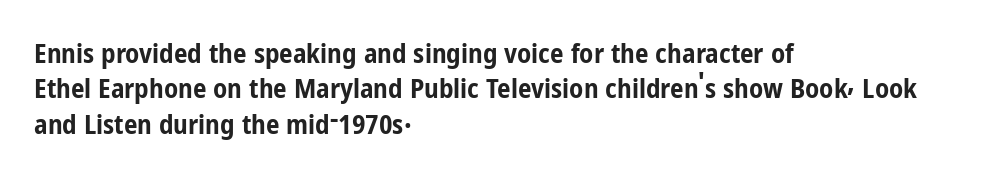
The image shows 27 px bold type, upright; set left-aligned, normal line spacing (1.31x), normal letter spacing, not underlined.
